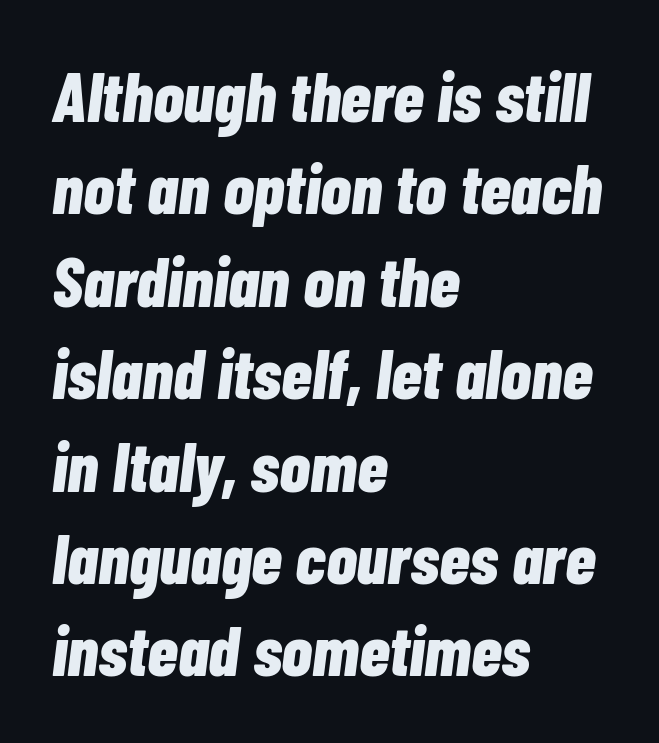
The image shows 70 px bold, condensed type, italic (leaning right); set left-aligned, normal line spacing (1.32x), normal letter spacing, not underlined; low stroke contrast and a medium x-height.
